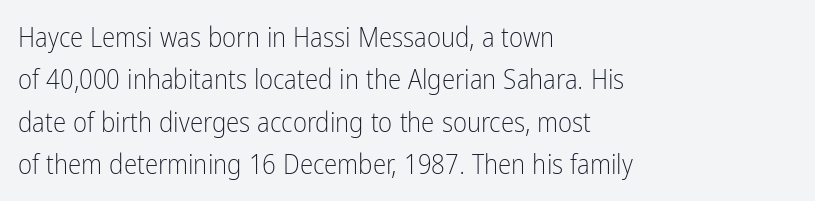
Q: Is the text bold? A: No.
Q: Is the text italic (slanted)? A: No, it is upright.
Q: Is the text underlined? A: No.
Q: How is the paragraph aligned? A: Left-aligned.
Q: Is the spacing between letters normal or unusually wide? A: Normal.
Q: Is the spacing between lines tight, normal or loose? A: Normal.
